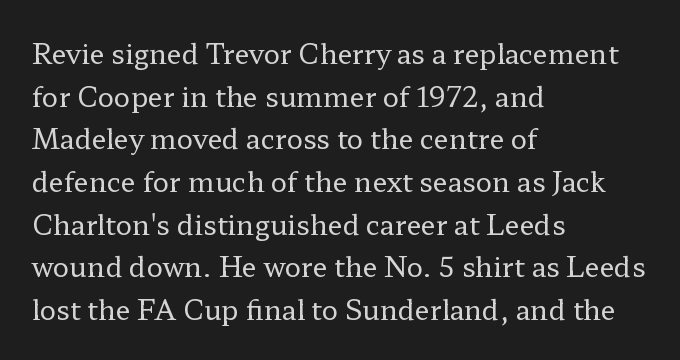
The image shows 27 px text type, upright; set left-aligned, normal line spacing (1.58x), normal letter spacing, not underlined.
